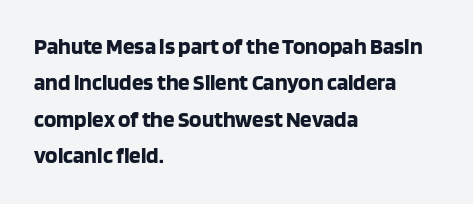
The text block is weighted toward the left margin, trailing off unevenly rightward. These lines carry a lot of weight — the face is fully bold. The letters stand upright; this is a roman face. Each row of text sits above clean, open space. This rendering leaves character spacing at its baseline value.
